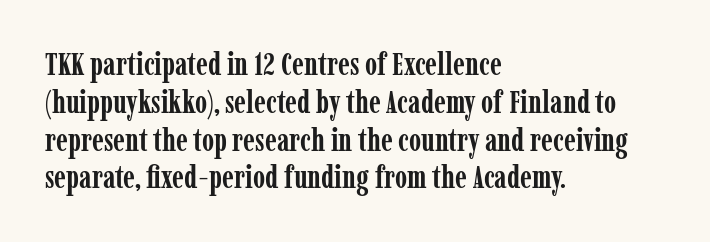
The image shows 31 px semibold, condensed serif type, upright; set left-aligned, line spacing 1.22x, normal letter spacing, not underlined; low stroke contrast and a medium x-height.
